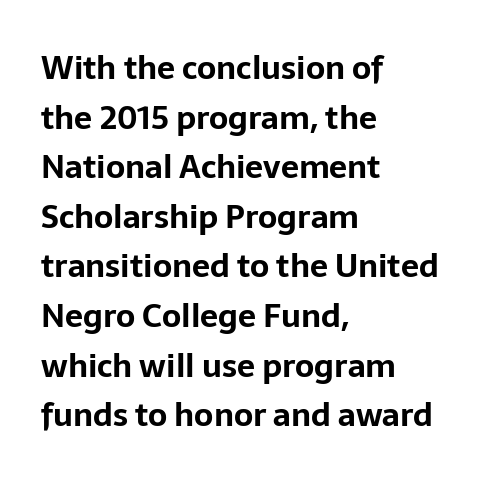
These lines keep a tight, regular rhythm from letter to letter. The block of text has a typical density, with ordinary space between rows. The ragged edge is on the right, which tells us the setting is flush left. Words float on clear page, feet unadorned. The strokes are fattened all the way to bold.
